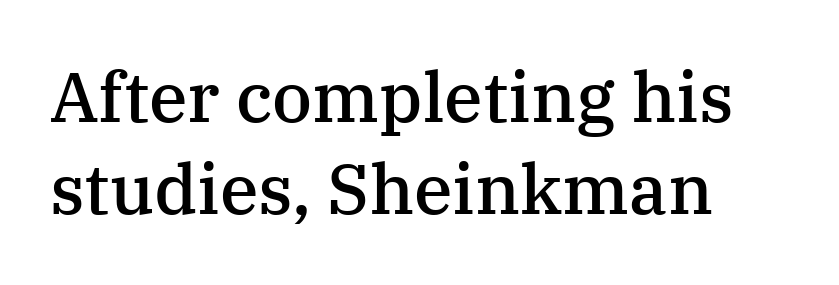
Q: Is the text bold? A: Semi-bold.
Q: Is the text italic (slanted)? A: No, it is upright.
Q: Is the typeface a serif or a sans-serif typeface? A: Serif.
Q: Is the text underlined? A: No.
Q: How is the paragraph aligned? A: Left-aligned.
Q: Is the spacing between letters normal or unusually wide? A: Normal.
Q: Is the spacing between lines tight, normal or loose? A: Normal.
Q: Width (condensed, normal, or wide)? A: Normal.
Q: Stroke contrast? A: Medium.
Q: x-height? A: Medium.
Q: Monospaced? A: No.
